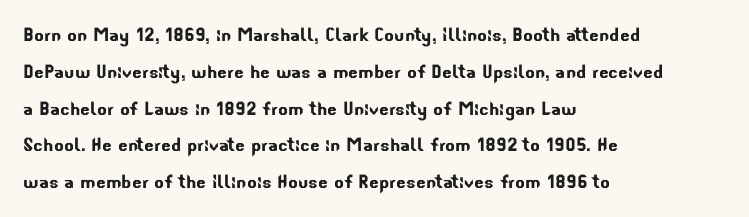
Q: Is the text underlined? A: No.
Q: How is the paragraph aligned? A: Left-aligned.
Q: Is the spacing between letters normal or unusually wide? A: Normal.
Q: Is the spacing between lines tight, normal or loose? A: Normal.
